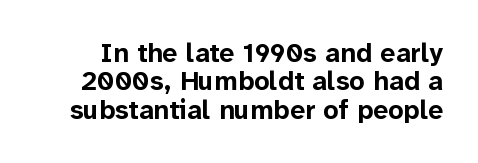
The image shows 27 px bold type, upright; set tight line spacing (1.05x), normal letter spacing, not underlined.
